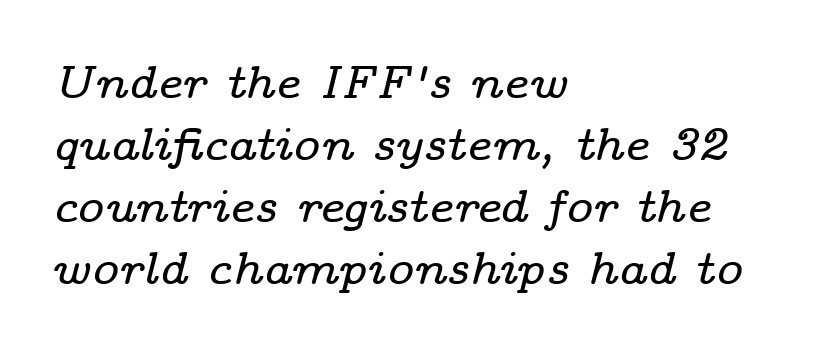
The image shows 46 px wide serif type, italic (leaning right); set left-aligned, normal line spacing (1.35x), normal letter spacing, not underlined; low stroke contrast and a medium x-height.
